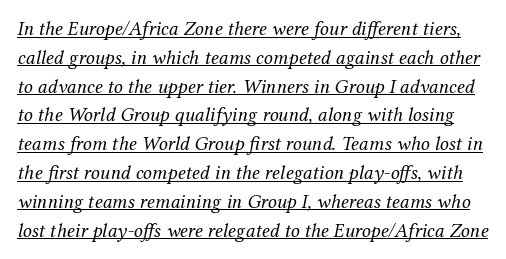
Q: Is the text bold? A: No.
Q: Is the text italic (slanted)? A: Yes, it leans right by about 12 degrees.
Q: Is the text underlined? A: Yes.
Q: Is the spacing between letters normal or unusually wide? A: Normal.
Q: Is the spacing between lines tight, normal or loose? A: Normal.
